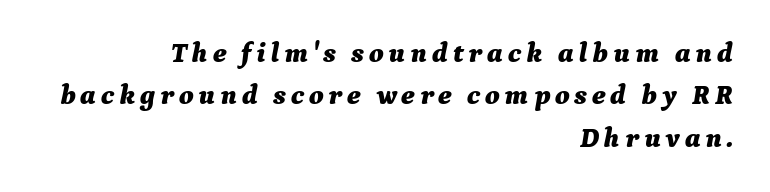
Horizontally, the lines are justified to the trailing edge only. The face used here is proportionally spaced, like ordinary book or web type. The zone under the glyphs is completely vacant. The rendering uses a bold face; every stroke is thick and dark. Quick note: interline space is typical. If you drew a line through each stem, it would be angled.
